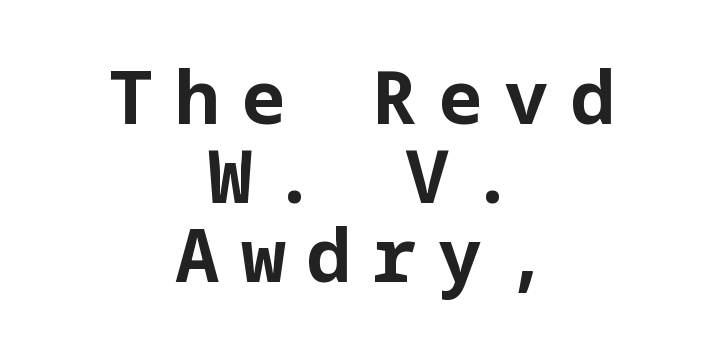
Reading down the block, each line starts at a different indent, mirrored at its end. The type sits square on the baseline with zero lean. Letter spacing: wide. Closely set lines give the paragraph a compact silhouette. Check the space under the baseline: it is left empty. The face used here is a sans, in the tradition of grotesques and geometrics.
